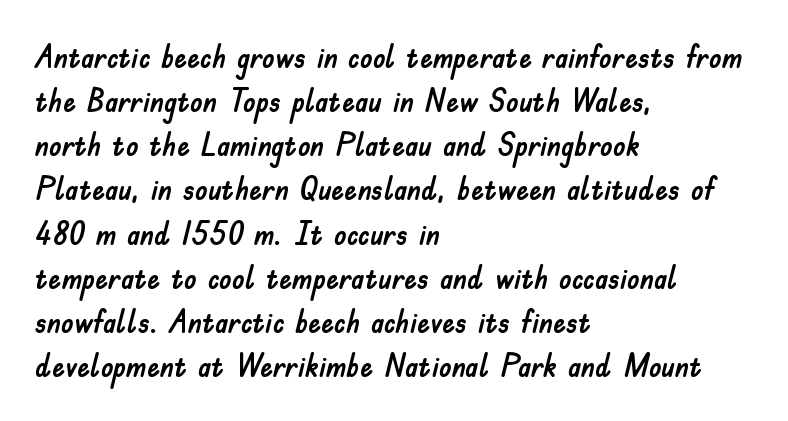
The image shows 32 px sans-serif type; set left-aligned, normal line spacing (1.38x), normal letter spacing, not underlined; low stroke contrast and a small x-height.
